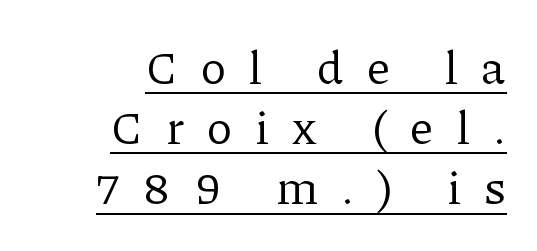
The image shows 47 px regular-weight serif type, upright; set right-aligned, normal line spacing (1.28x), unusually wide letter spacing (+0.49 em), underlined; low stroke contrast and a medium x-height.
